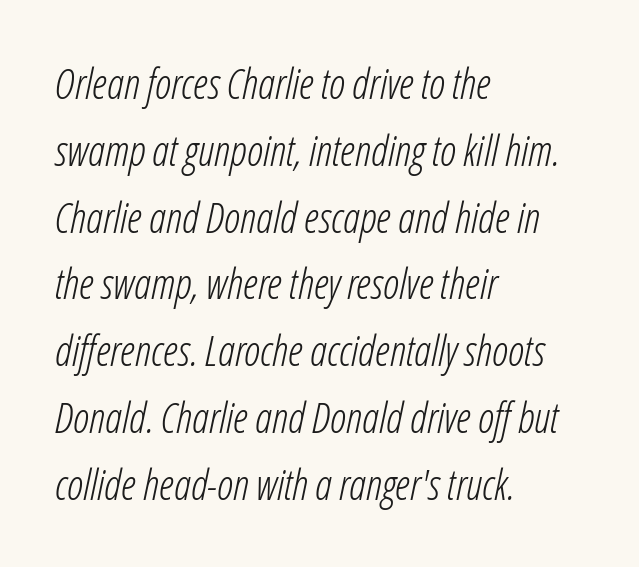
{"italic": "yes", "lean": "right", "slant_degrees": 12, "bold": "no", "weight": "light", "width": "condensed", "stroke_contrast": "low", "x_height": "medium", "monospaced": "no", "underline": "no", "align": "left", "line_spacing": "normal", "line_spacing_ratio": 1.59, "letter_spacing": "normal", "letter_spacing_em": 0.0, "glyph_px": 42}
